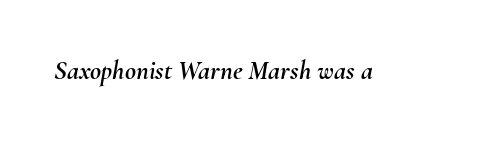
Q: Is the text italic (slanted)? A: Yes, it leans right by about 10 degrees.
Q: Is the text underlined? A: No.
Q: Is the spacing between letters normal or unusually wide? A: Normal.
